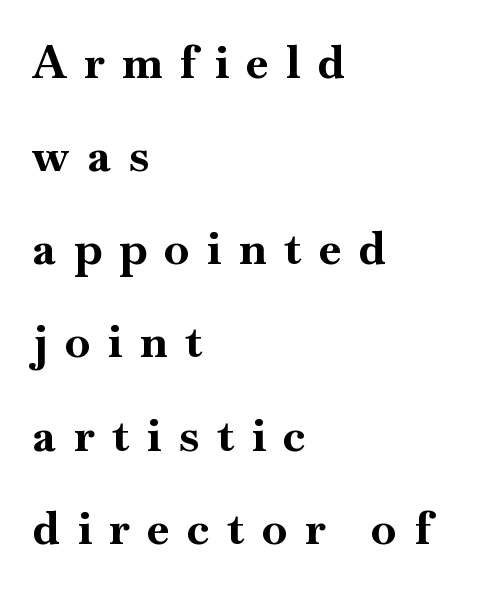
The image shows 45 px bold serif type, upright; set left-aligned, loose line spacing (2.07x), unusually wide letter spacing (+0.4 em), not underlined; high stroke contrast and a small x-height.
